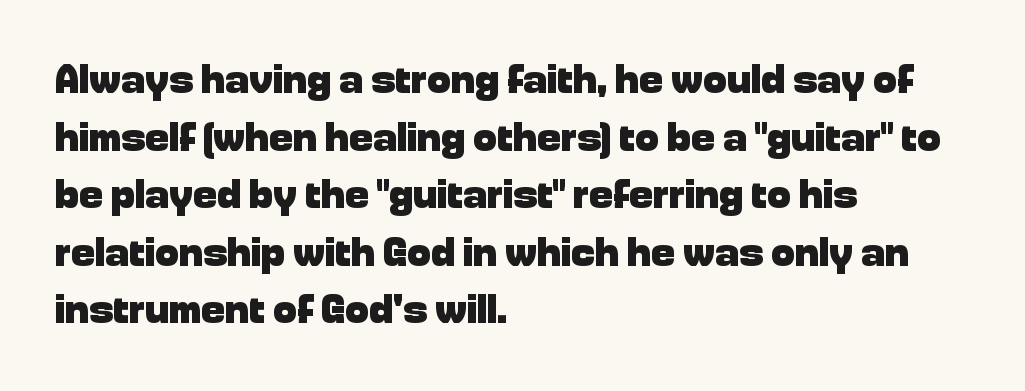
{"serif": "no", "italic": "no", "bold": "yes", "weight": "heavy", "width": "normal", "stroke_contrast": "low", "x_height": "medium", "monospaced": "no", "underline": "no", "align": "left", "line_spacing": "normal", "line_spacing_ratio": 1.44, "letter_spacing": "normal", "letter_spacing_em": 0.0, "glyph_px": 40}
